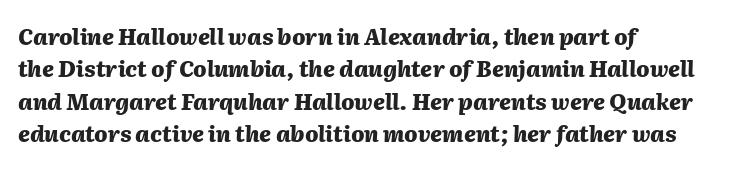
Q: Is the text bold? A: Yes.
Q: Is the text italic (slanted)? A: Yes, it leans right by about 2 degrees.
Q: Is the text underlined? A: No.
Q: How is the paragraph aligned? A: Left-aligned.
Q: Is the spacing between letters normal or unusually wide? A: Normal.
Q: Is the spacing between lines tight, normal or loose? A: Normal.
